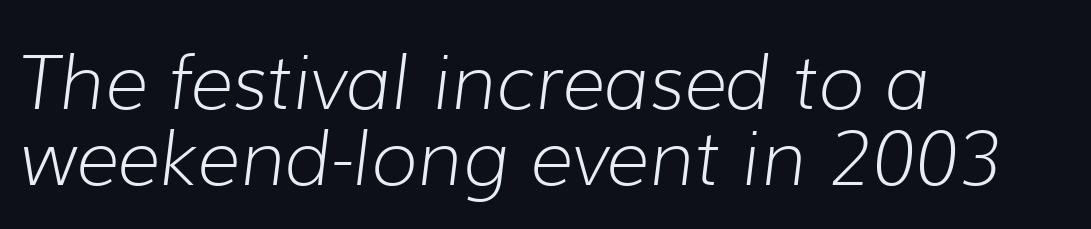
The image shows 75 px light type, italic (leaning right); set left-aligned, tight line spacing (1.02x), normal letter spacing, not underlined; low stroke contrast and a medium x-height.
